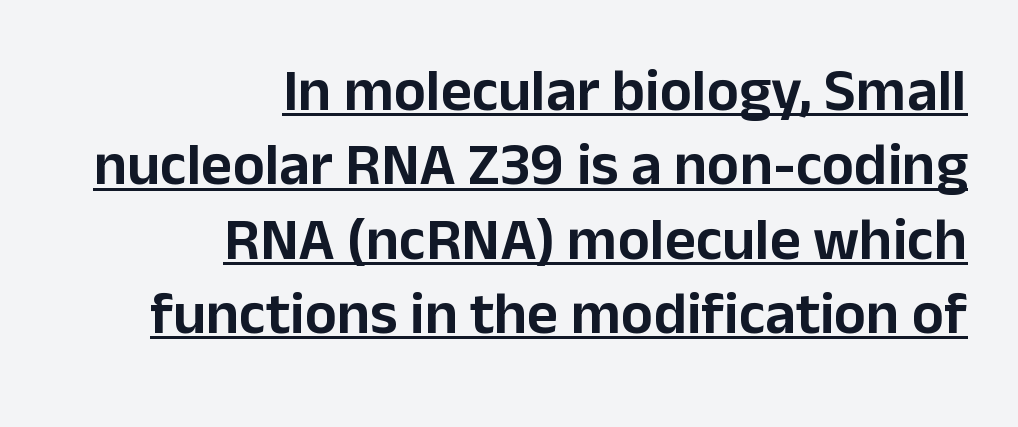
The image shows 60 px sans-serif type, upright; set right-aligned, line spacing 1.24x, normal letter spacing, underlined; low stroke contrast and a medium x-height.
